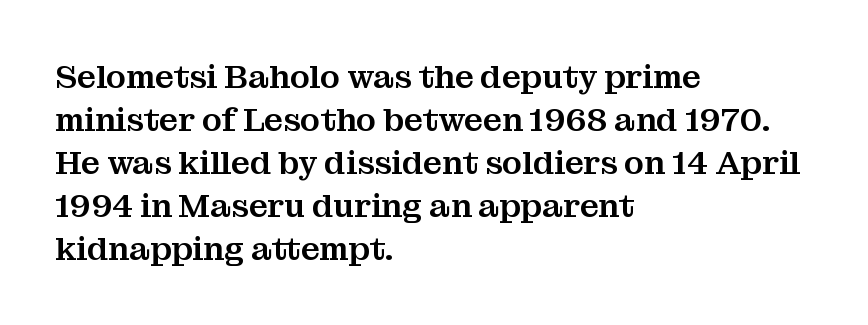
Q: Is the text italic (slanted)? A: No, it is upright.
Q: Is the typeface a serif or a sans-serif typeface? A: Serif.
Q: Is the text underlined? A: No.
Q: How is the paragraph aligned? A: Left-aligned.
Q: Is the spacing between letters normal or unusually wide? A: Normal.
Q: Is the spacing between lines tight, normal or loose? A: Normal.
Q: Width (condensed, normal, or wide)? A: Normal.
Q: Stroke contrast? A: Medium.
Q: x-height? A: Medium.
Q: Monospaced? A: No.
